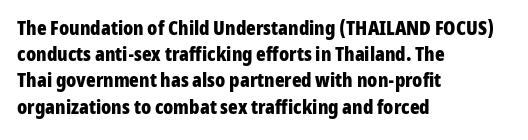
Leftover space on each line is placed entirely after the last word. Honestly, the row spacing looks completely unremarkable. This sample uses an upright cut, with every glyph sitting square on the baseline. A typesetter would call this zero additional tracking. Check the space under the baseline: it is left empty.
